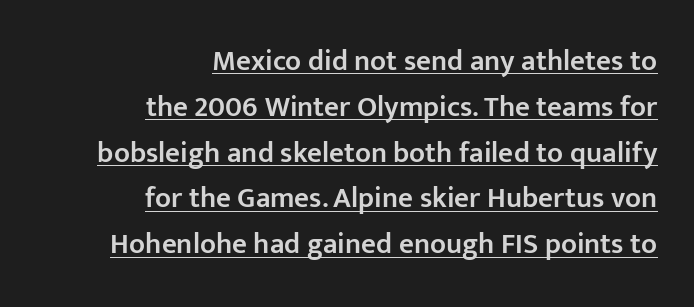
Q: Is the text bold? A: Semi-bold.
Q: Is the text italic (slanted)? A: No, it is upright.
Q: Is the typeface a serif or a sans-serif typeface? A: Sans-serif.
Q: Is the text underlined? A: Yes.
Q: How is the paragraph aligned? A: Right-aligned.
Q: Is the spacing between letters normal or unusually wide? A: Normal.
Q: Is the spacing between lines tight, normal or loose? A: Normal.
Q: Width (condensed, normal, or wide)? A: Normal.
Q: Stroke contrast? A: Low.
Q: x-height? A: Medium.
Q: Monospaced? A: No.
